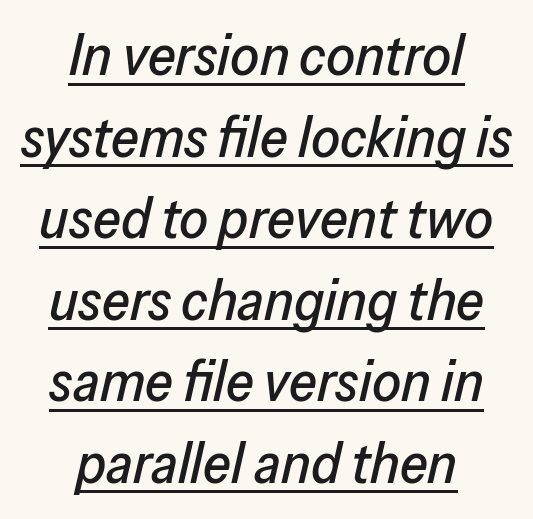
Q: Is the text italic (slanted)? A: Yes, it leans right by about 13 degrees.
Q: Is the text underlined? A: Yes.
Q: How is the paragraph aligned? A: Centered.
Q: Is the spacing between letters normal or unusually wide? A: Normal.
Q: Is the spacing between lines tight, normal or loose? A: Normal.
Q: Width (condensed, normal, or wide)? A: Normal.
Q: Stroke contrast? A: Low.
Q: x-height? A: Medium.
Q: Monospaced? A: No.
